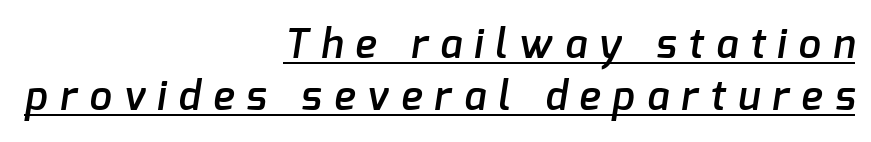
The rendering uses a moderate line-height, typical for paragraphs. Note the varied advance widths — an 'i' is clearly narrower than an 'm'. The paragraph has a hard right edge and a soft left edge. Short note: letters widely spaced. Its strokes are somewhat broadened, the hallmark of semibold type.
